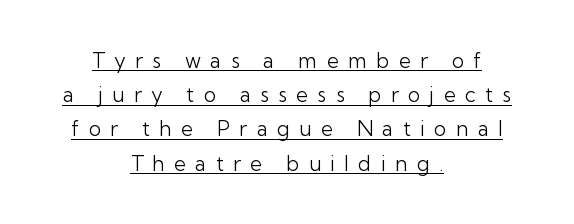
The typography opts for an upright posture over an oblique one. The string is rendered with underlining switched on. This rendering uses center alignment, leaving both contours irregular but symmetric. The passage shown stacks its lines at a standard gap. Short note: letters widely spaced. Stroke thickness stays within the range of a standard reading face or lighter.
